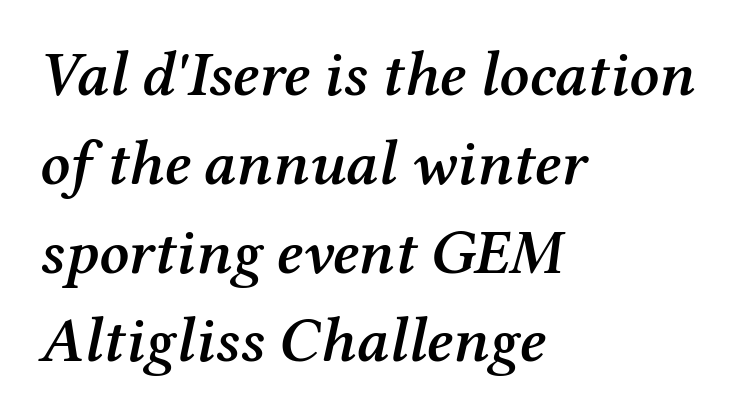
The paragraph shown leans on its left margin. The characters look somewhat weighty, a semibold short of true bold. Do the characters align in a grid? No, the font is proportional. The foot of each line stays bare and open. Regarding serifs, this sample has them. The vertical gap from one line to the next is medium.
